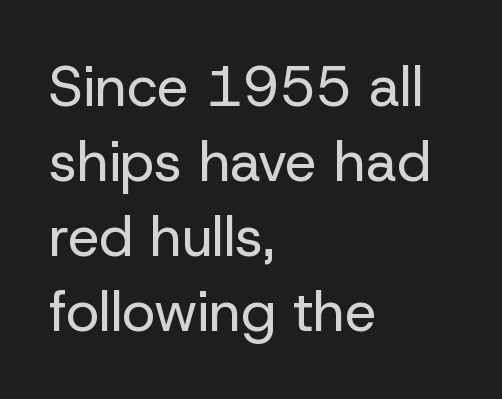
Each stroke keeps to a modest, everyday thickness or less. The setting favours the left margin, as ordinary paragraphs usually do. Does the type have serifs? No, each stem ends abruptly. Descender tails drop into unmarked territory. The passage shown has conventional tracking throughout. Vertical spacing — default.
